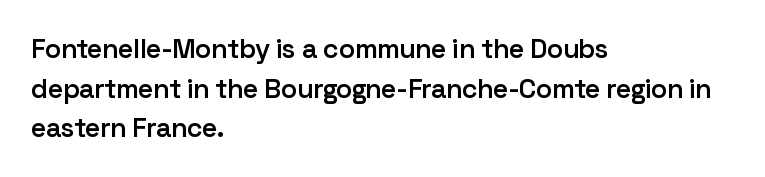
Observe the ordinary spacing: letters are neighbours, not strangers. The font's upright variant was chosen for this text. Letters rest on an invisible, unmarked baseline. The leading is moderate, giving the passage an even texture. The paragraph has a hard left edge and a soft right edge.
